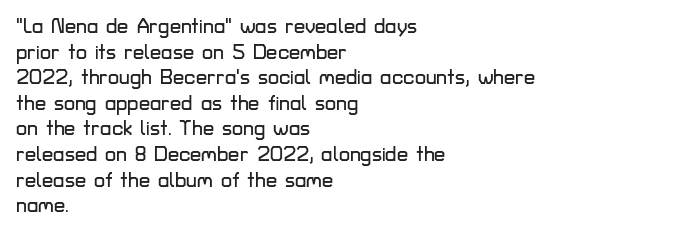
Q: Is the text italic (slanted)? A: No, it is upright.
Q: Is the text underlined? A: No.
Q: How is the paragraph aligned? A: Left-aligned.
Q: Is the spacing between letters normal or unusually wide? A: Normal.
Q: Is the spacing between lines tight, normal or loose? A: Normal.
